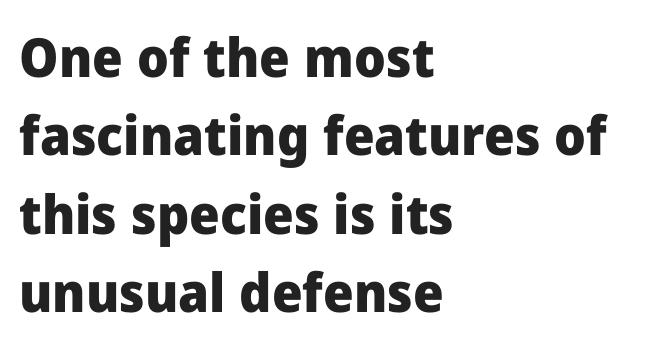
{"serif": "no", "italic": "no", "bold": "yes", "weight": "heavy", "width": "normal", "stroke_contrast": "low", "x_height": "medium", "monospaced": "no", "underline": "no", "align": "left", "line_spacing": "normal", "line_spacing_ratio": 1.45, "letter_spacing": "normal", "letter_spacing_em": 0.0, "glyph_px": 54}
